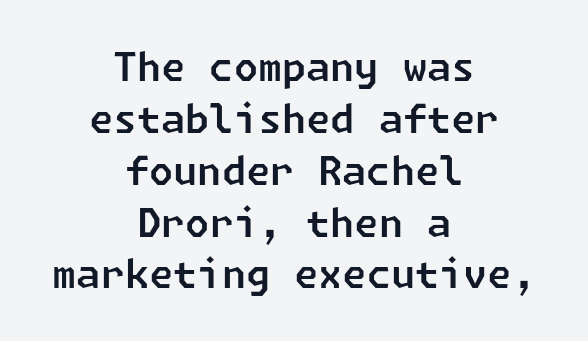
{"serif": "no", "width": "normal", "stroke_contrast": "low", "x_height": "medium", "underline": "no", "align": "center", "line_spacing": "normal", "line_spacing_ratio": 1.33, "letter_spacing": "normal", "letter_spacing_em": 0.0, "glyph_px": 39}
